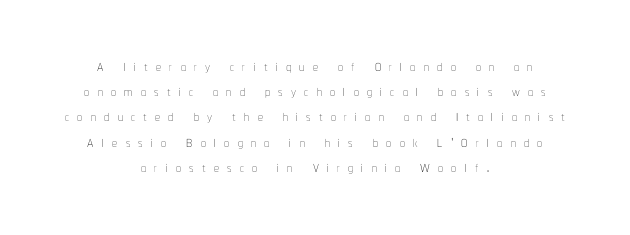
{"italic": "no", "bold": "no", "underline": "no", "align": "center", "line_spacing": "normal", "line_spacing_ratio": 1.26, "letter_spacing": "wide", "letter_spacing_em": 0.41, "glyph_px": 20}
